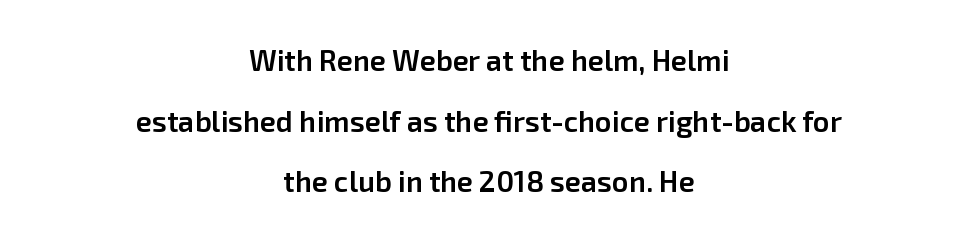
The image shows 29 px semibold sans-serif type, upright; set centered, loose line spacing (2.09x), normal letter spacing, not underlined; low stroke contrast and a medium x-height.
